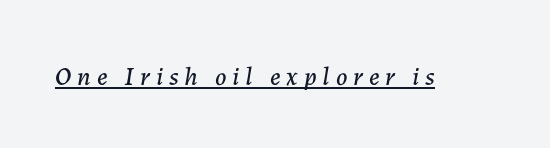
The tracking jumps out immediately: characters are airy and widely separated. Each line of the rendering has a horizontal stroke beneath the glyphs. Rendered with sloped, italic letterforms.
